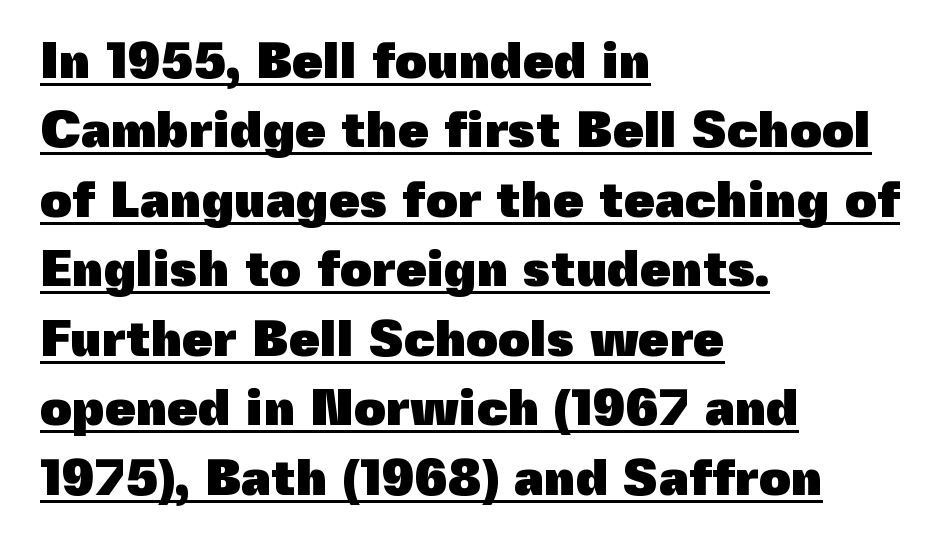
{"serif": "no", "italic": "no", "bold": "yes", "weight": "heavy", "width": "normal", "x_height": "medium", "monospaced": "no", "underline": "yes", "align": "left", "line_spacing": "normal", "line_spacing_ratio": 1.39, "letter_spacing": "normal", "letter_spacing_em": 0.0, "glyph_px": 50}
